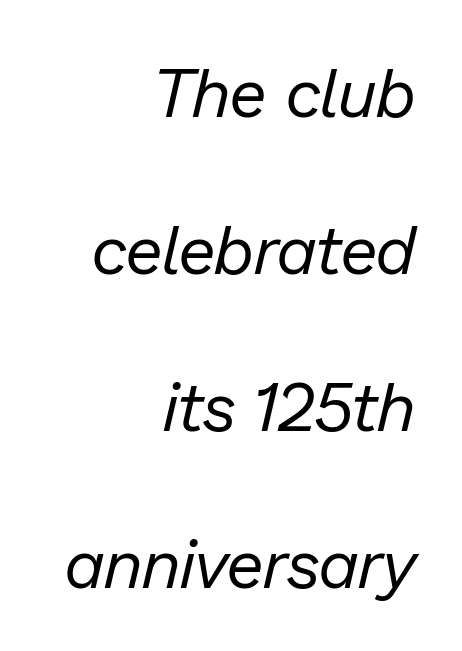
Q: Is the text bold? A: No.
Q: Is the text italic (slanted)? A: Yes, it leans right by about 13 degrees.
Q: Is the text underlined? A: No.
Q: How is the paragraph aligned? A: Right-aligned.
Q: Is the spacing between letters normal or unusually wide? A: Normal.
Q: Is the spacing between lines tight, normal or loose? A: Loose.
Q: Width (condensed, normal, or wide)? A: Normal.
Q: Stroke contrast? A: Low.
Q: x-height? A: Medium.
Q: Monospaced? A: No.
